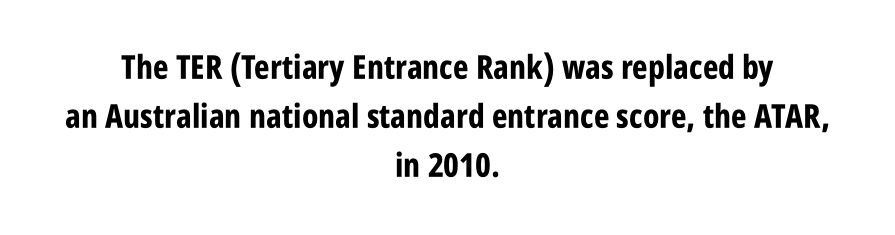
Q: Is the text bold? A: Yes.
Q: Is the text italic (slanted)? A: No, it is upright.
Q: Is the typeface a serif or a sans-serif typeface? A: Sans-serif.
Q: Is the text underlined? A: No.
Q: How is the paragraph aligned? A: Centered.
Q: Is the spacing between letters normal or unusually wide? A: Normal.
Q: Is the spacing between lines tight, normal or loose? A: Normal.
Q: Width (condensed, normal, or wide)? A: Condensed.
Q: Stroke contrast? A: Low.
Q: x-height? A: Large.
Q: Monospaced? A: No.
